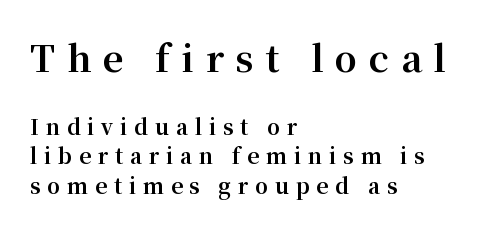
Q: Is the text bold? A: Yes.
Q: Is the text italic (slanted)? A: No, it is upright.
Q: Is the typeface a serif or a sans-serif typeface? A: Serif.
Q: Is the text underlined? A: No.
Q: How is the paragraph aligned? A: Left-aligned.
Q: Is the spacing between letters normal or unusually wide? A: Unusually wide.
Q: Is the spacing between lines tight, normal or loose? A: Normal.
Q: Which block of text is set in a larger size, the first (top) or the second (bottom)? A: The first (top) one.
Q: Width (condensed, normal, or wide)? A: Normal.
Q: Stroke contrast? A: Medium.
Q: x-height? A: Medium.
Q: Monospaced? A: No.
